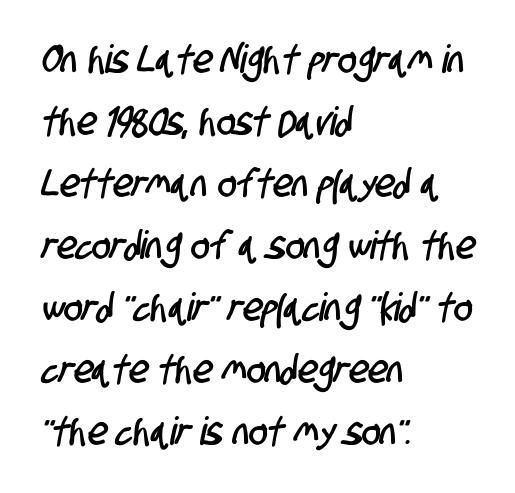
Nothing sits at the stroke ends, so this counts as sans-serif. Type without underlining. The passage shown has conventional tracking throughout. The paragraph has a hard left edge and a soft right edge. The vertical gap from one line to the next is medium. The letters advance in unequal steps, a hallmark of proportional type.
